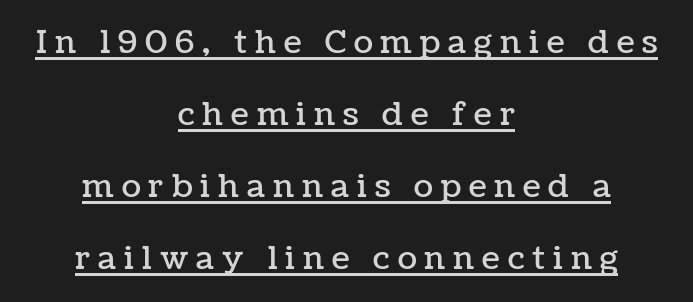
{"italic": "no", "width": "normal", "stroke_contrast": "low", "x_height": "medium", "monospaced": "no", "underline": "yes", "align": "center", "line_spacing": "loose", "line_spacing_ratio": 2.25, "letter_spacing": "wide", "letter_spacing_em": 0.25, "glyph_px": 32}
